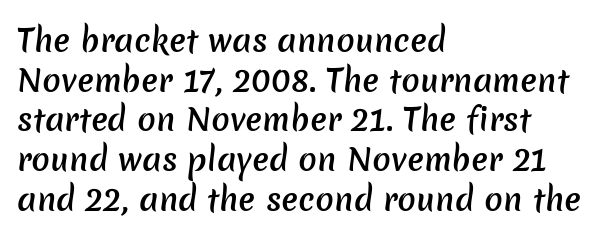
The image shows 31 px semibold sans-serif type; set left-aligned, normal line spacing (1.28x), normal letter spacing, not underlined; low stroke contrast and a medium x-height.
